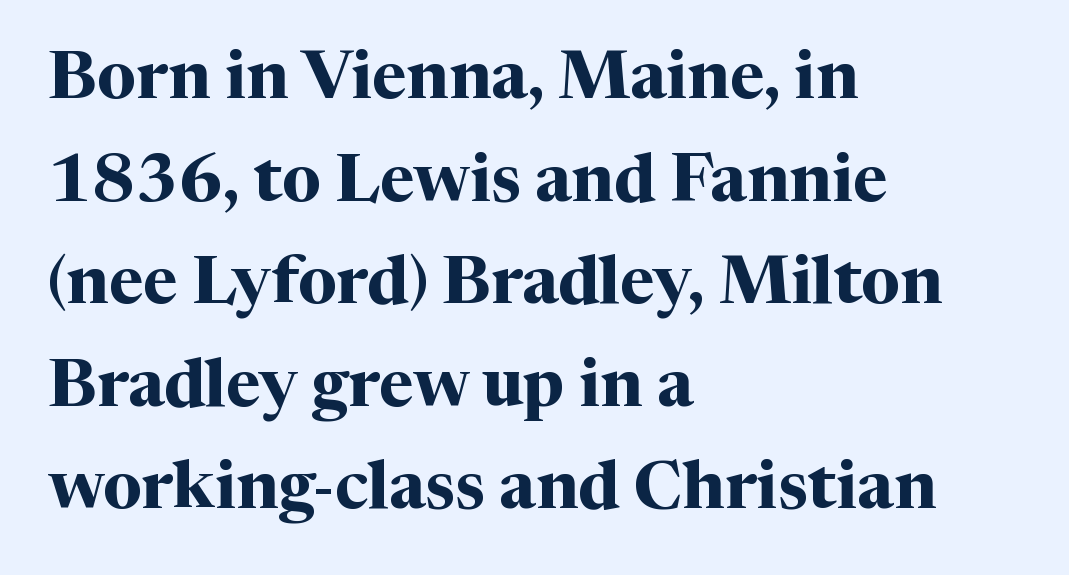
Character widths vary here, with narrow letters taking less room than wide ones. This is roman type, the default non-slanted kind. In terms of weight, the rendering is a true, heavy bold. Look at the bottom of the vertical strokes: they flare into serifs here.
